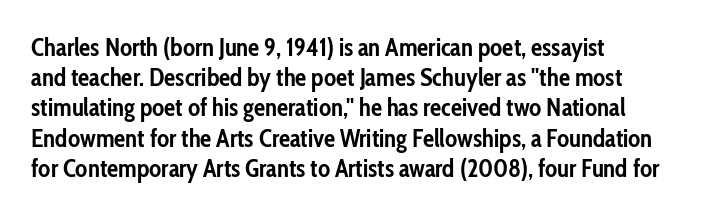
The passage shown is emphatically bold. The space directly below the letters is spotless. Tracking here is standard; glyphs follow each other at the usual distance. Where is the straight margin? On the left.
